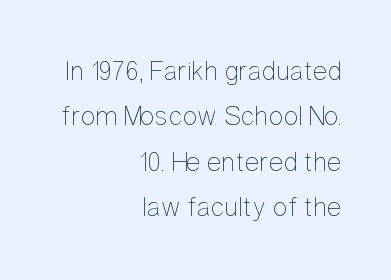
Each new line begins a customary step beneath the previous one. The weight tops out at a normal text grade. Standard letterfit; no display-style spreading of the glyphs. The letters advance in unequal steps, a hallmark of proportional type. The rendering anchors every line to the right-hand side.
